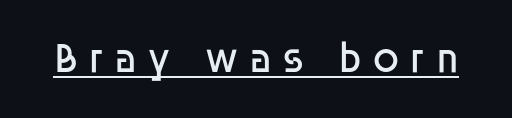
{"serif": "no", "italic": "no", "bold": "no", "weight": "regular", "width": "normal", "stroke_contrast": "low", "x_height": "large", "monospaced": "no", "underline": "yes", "letter_spacing": "wide", "letter_spacing_em": 0.23, "glyph_px": 43}
